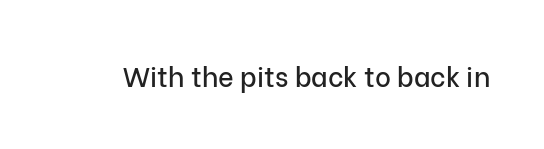
{"italic": "no", "underline": "no", "letter_spacing": "normal", "letter_spacing_em": 0.0, "glyph_px": 27}
